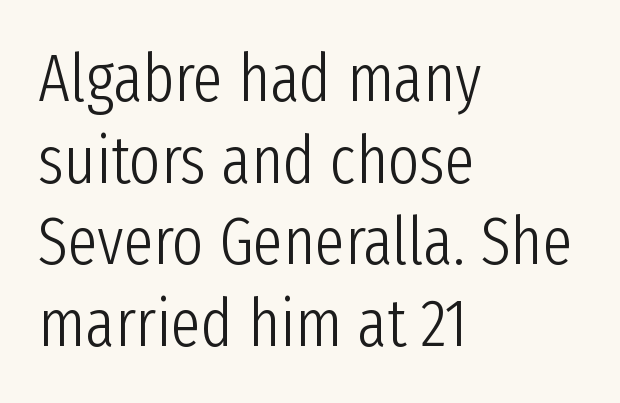
Lines of text with bare space underneath. Typeset ragged right — the left edge is the straight one. Every character sits straight up, as roman type does. A typesetter would call this zero additional tracking.
